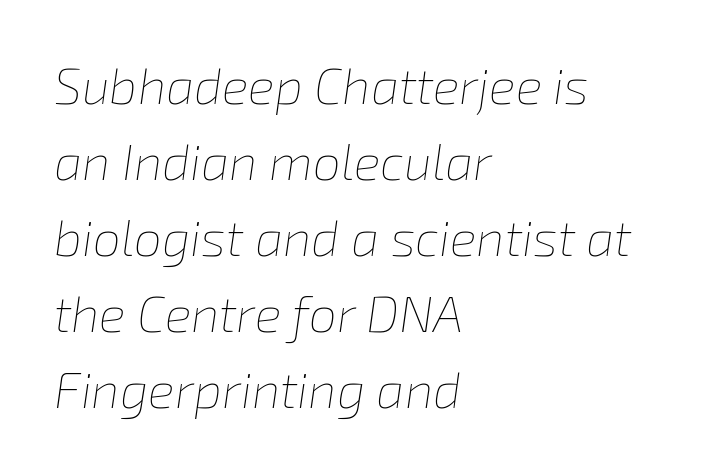
In terms of posture, this sample is oblique. Where is the straight margin? On the left. The rendering uses a moderate line-height, typical for paragraphs. The tracking reads as untouched default to a designer's eye. The strokes carry an ordinary text weight at most.
